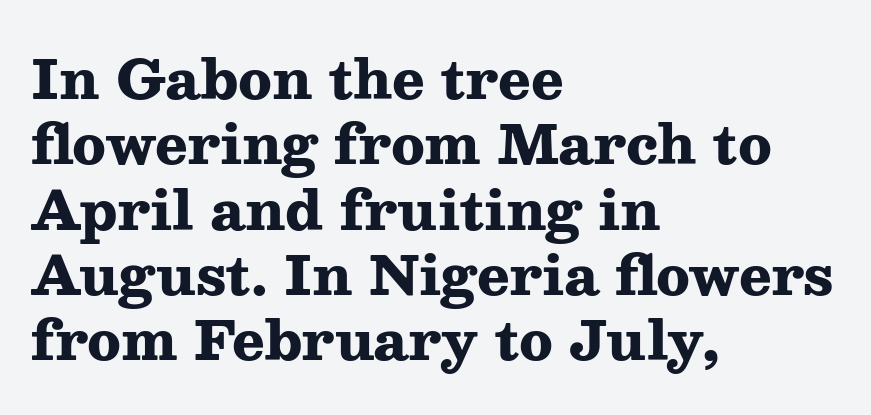
The image shows 54 px heavy, wide serif type, upright; set left-aligned, line spacing 1.21x, normal letter spacing, not underlined; medium stroke contrast and a medium x-height.
